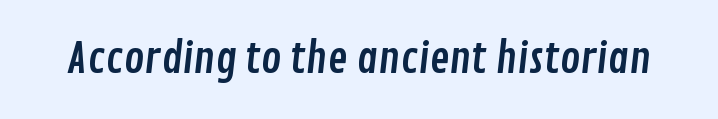
The image shows 42 px condensed sans-serif type; set normal letter spacing, not underlined; low stroke contrast and a medium x-height.
